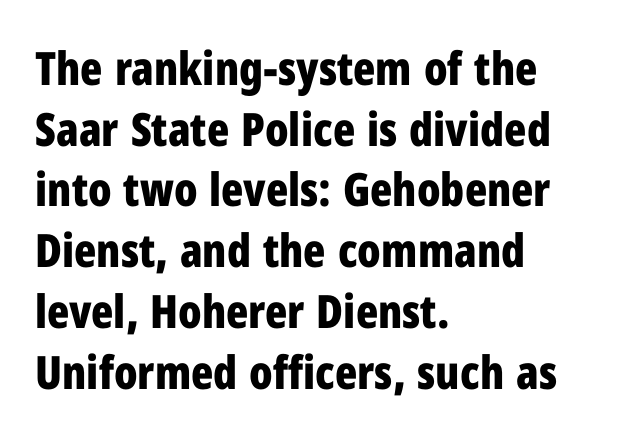
Q: Is the text bold? A: Yes.
Q: Is the text italic (slanted)? A: No, it is upright.
Q: Is the typeface a serif or a sans-serif typeface? A: Sans-serif.
Q: Is the text underlined? A: No.
Q: How is the paragraph aligned? A: Left-aligned.
Q: Is the spacing between letters normal or unusually wide? A: Normal.
Q: Is the spacing between lines tight, normal or loose? A: Normal.
Q: Width (condensed, normal, or wide)? A: Condensed.
Q: Stroke contrast? A: Low.
Q: x-height? A: Medium.
Q: Monospaced? A: No.
